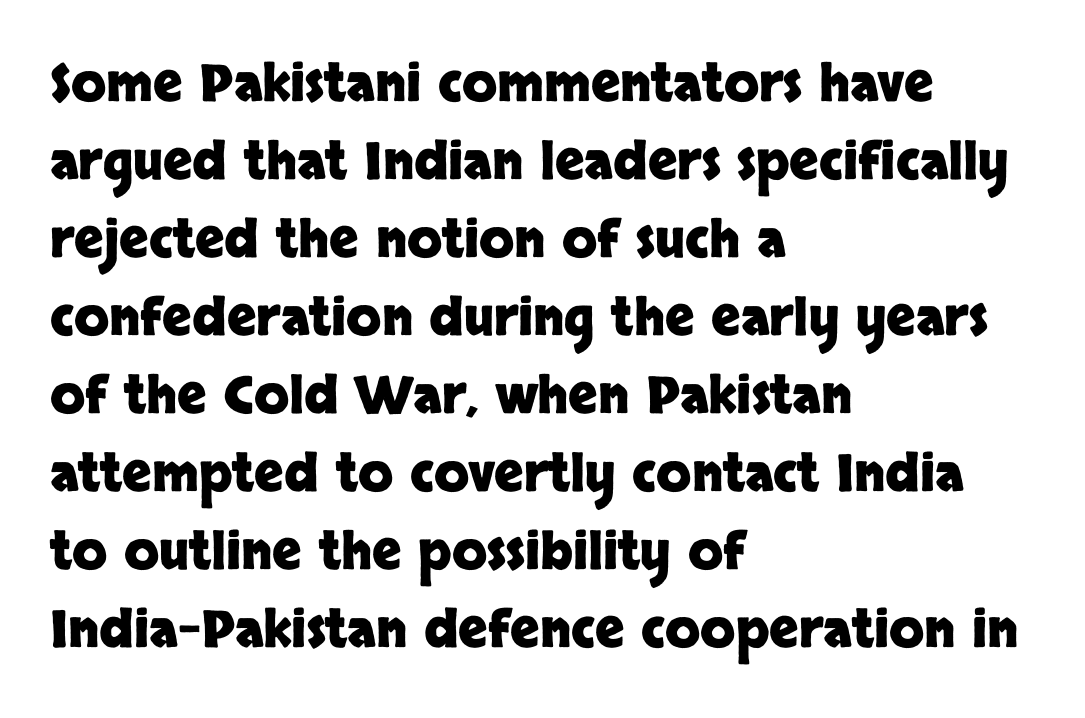
Does extra space separate the letters? No, they use regular spacing. Successive baselines arrive at the customary interval. Each letter keeps its own natural width here, so spacing adapts to shape. Look at the stroke-to-counter ratio: heavy, a bold. No italicization has been applied; the sample stays upright.
